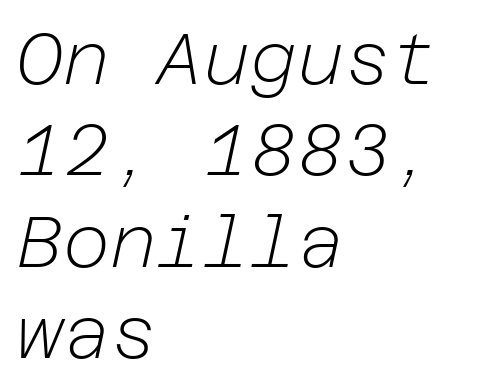
{"italic": "yes", "lean": "right", "slant_degrees": 12, "bold": "no", "weight": "light", "width": "normal", "stroke_contrast": "low", "x_height": "medium", "underline": "no", "align": "left", "line_spacing": "normal", "line_spacing_ratio": 1.27, "letter_spacing": "normal", "letter_spacing_em": 0.0, "glyph_px": 72}
